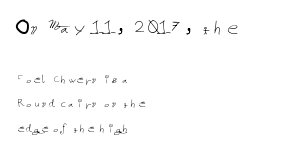
{"italic": "no", "bold": "no", "underline": "no", "align": "left", "line_spacing_ratio": 1.74, "letter_spacing": "normal", "letter_spacing_em": 0.0, "larger_block": "first", "size_ratio": 1.57, "glyph_px": 22}
